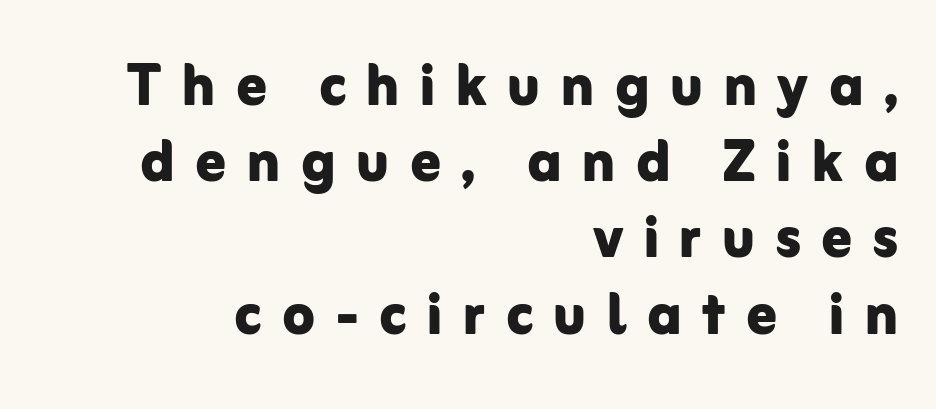
Font category for this specimen: sans-serif. Here the glyphs are tracked loosely, breaking word shapes into spaced letters. The letters stand straight up with perfectly vertical stems. A full-strength bold gives these letters their thick strokes. A clean baseline with only descenders dipping below it. Proportional: the letters do not fall into vertical columns.
